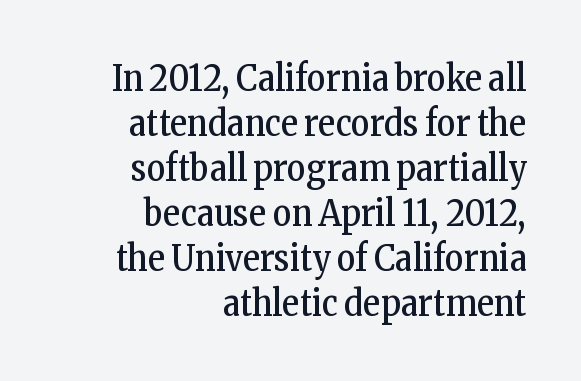
The image shows 36 px regular-weight, condensed serif type, upright; set right-aligned, normal line spacing (1.25x), normal letter spacing, not underlined; low stroke contrast and a medium x-height.
